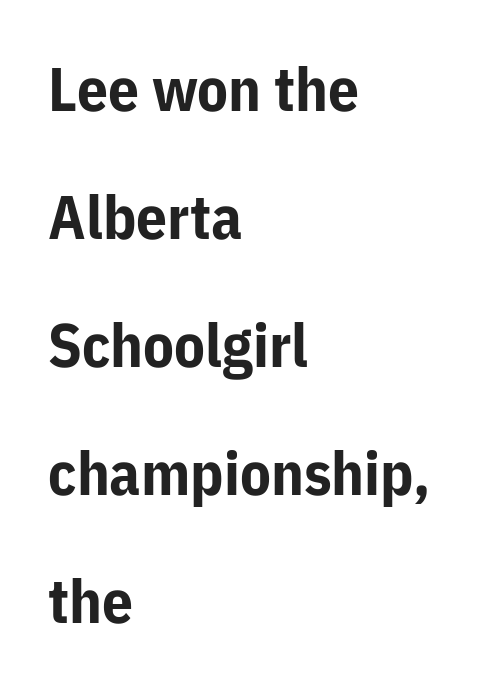
The rendering keeps characters at their native spacing. These words are printed bold, with thick strokes throughout. Is there any slant? The stems are plumb. In terms of leading, this rendering errs on the spacious side.
